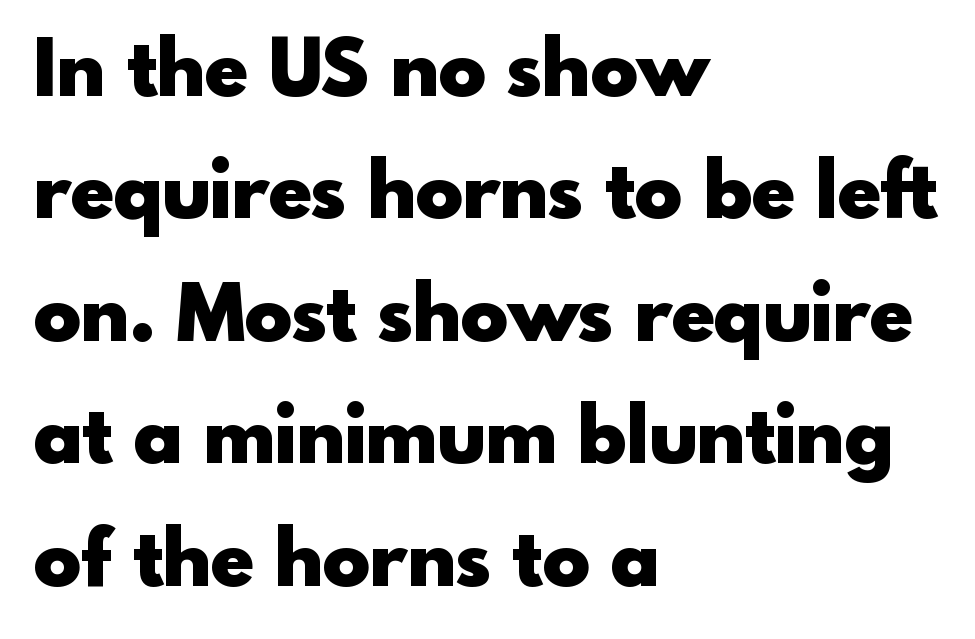
On the weight axis this lands at bold, roughly 700. Italic: no, the glyphs are upright roman. Any mark beneath the type? The region is blank. Notice how the passage keeps a crisp vertical edge on the left only. A typesetter would call this proportional, since set widths differ per character.
